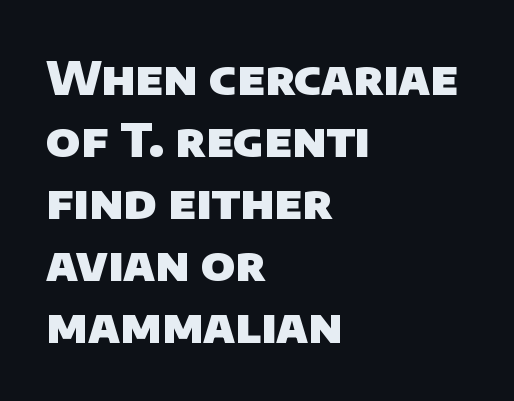
A sans-serif font was chosen for this passage. This sample uses plain, unmodified letter spacing. Heft: maximum for text — a bold. Honestly, there is no underline to notice here at all. If you drew a ruler down the left edge, every line would touch it. These lines are rendered in a variable-pitch font.
